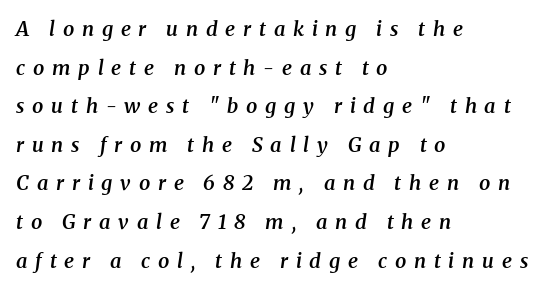
{"italic": "yes", "lean": "right", "slant_degrees": 8, "bold": "semi", "underline": "no", "align": "left", "line_spacing": "loose", "line_spacing_ratio": 1.93, "letter_spacing": "wide", "letter_spacing_em": 0.39, "glyph_px": 20}
